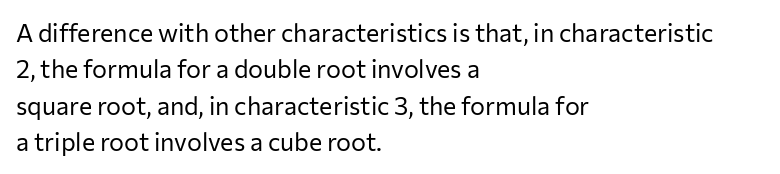
The image shows 25 px text type, upright; set left-aligned, normal line spacing (1.46x), normal letter spacing, not underlined.
